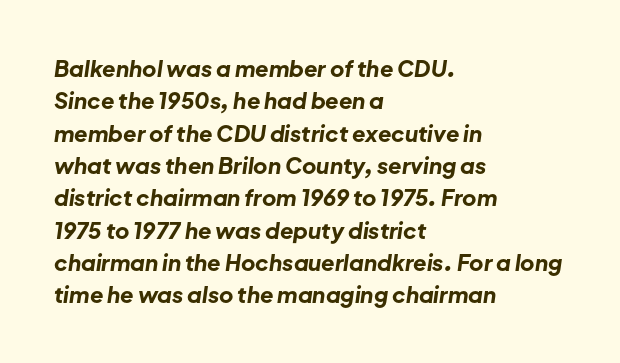
{"italic": "yes", "lean": "right", "slant_degrees": 8, "bold": "yes", "underline": "no", "align": "left", "line_spacing": "normal", "line_spacing_ratio": 1.47, "letter_spacing": "normal", "letter_spacing_em": 0.0, "glyph_px": 22}
